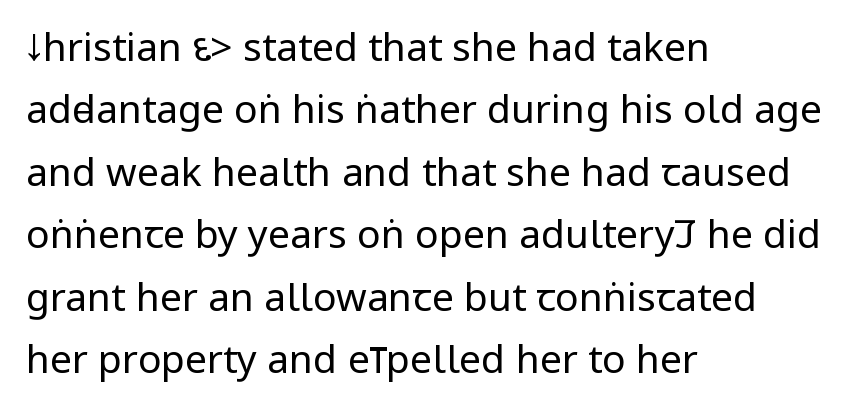
Tall strokes in this sample are plumb rather than angled. The ragged edge is on the right, which tells us the setting is flush left. These lines keep a tight, regular rhythm from letter to letter. What's the leading like? Ordinary, nothing unusual. Examine the stroke ends and you'll find no serifs.
